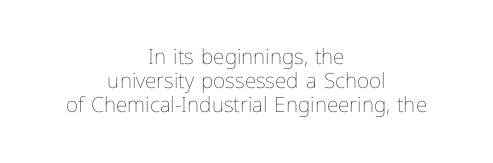
{"italic": "no", "bold": "no", "underline": "no", "align": "center", "line_spacing": "tight", "line_spacing_ratio": 1.15, "letter_spacing": "normal", "letter_spacing_em": 0.0, "glyph_px": 21}
